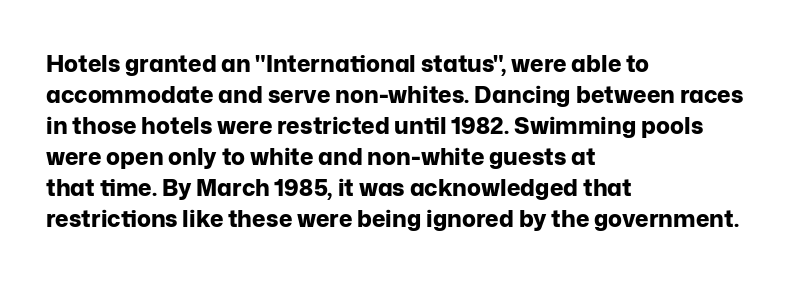
{"italic": "no", "bold": "yes", "underline": "no", "align": "left", "line_spacing": "normal", "line_spacing_ratio": 1.35, "letter_spacing": "normal", "letter_spacing_em": 0.0, "glyph_px": 23}
